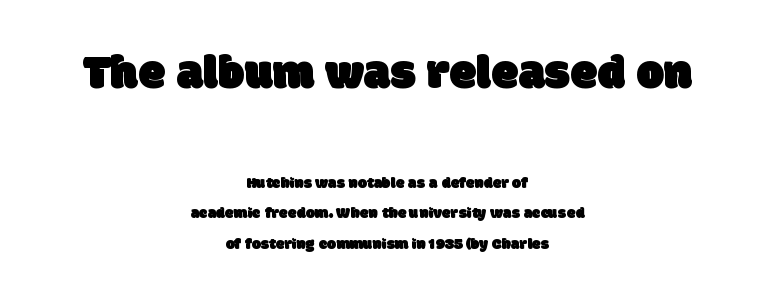
Q: Is the typeface a serif or a sans-serif typeface? A: Sans-serif.
Q: Is the text underlined? A: No.
Q: How is the paragraph aligned? A: Centered.
Q: Is the spacing between letters normal or unusually wide? A: Normal.
Q: Is the spacing between lines tight, normal or loose? A: Loose.
Q: Which block of text is set in a larger size, the first (top) or the second (bottom)? A: The first (top) one.
Q: Width (condensed, normal, or wide)? A: Normal.
Q: Stroke contrast? A: Low.
Q: x-height? A: Large.
Q: Monospaced? A: No.
